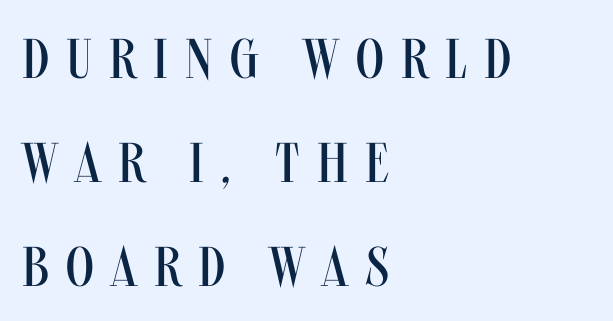
{"serif": "no", "italic": "no", "bold": "no", "weight": "regular", "width": "condensed", "stroke_contrast": "medium", "x_height": "large", "monospaced": "no", "underline": "no", "align": "left", "line_spacing_ratio": 1.86, "letter_spacing": "wide", "letter_spacing_em": 0.31, "glyph_px": 56}
